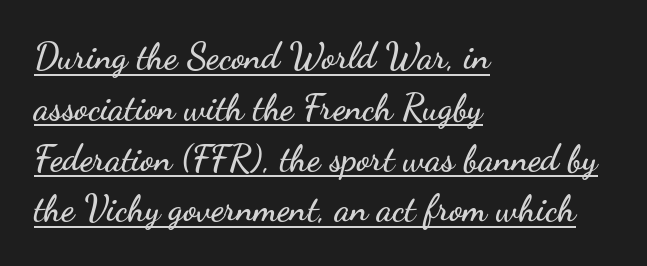
Nothing unusual about the tracking: characters are spaced as the font intends. The lines sit at an ordinary, default distance from one another. Are there feet on the stems? There aren't — it's a sans. Character widths vary here, with narrow letters taking less room than wide ones. Does the copy run flush right? No — it runs flush left.
